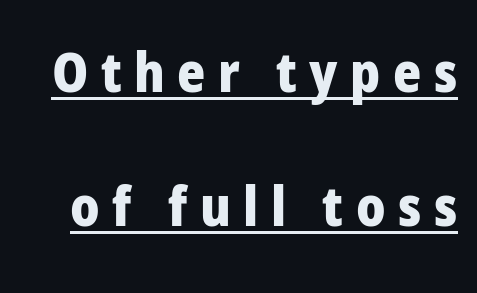
The image shows 54 px heavy sans-serif type, upright; set loose line spacing (2.48x), unusually wide letter spacing (+0.23 em), underlined; low stroke contrast and a medium x-height.
